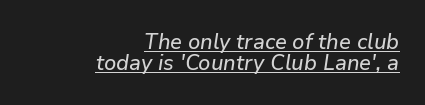
{"italic": "yes", "lean": "right", "slant_degrees": 9, "underline": "yes", "align": "right", "line_spacing": "tight", "line_spacing_ratio": 0.97, "letter_spacing": "normal", "letter_spacing_em": 0.0, "glyph_px": 22}
